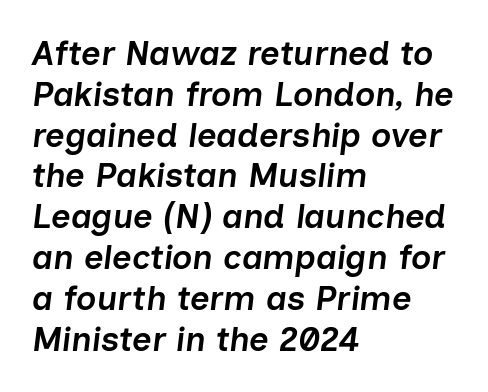
Looks like regular typesetting: each glyph gets only the width it needs. Visually the block forms a straight wall on the left and a jagged coastline on the right. Students, this is semibold: more ink than regular, less than bold. The specimen omits any rule beneath the text block's lines. Letter spacing: default.
